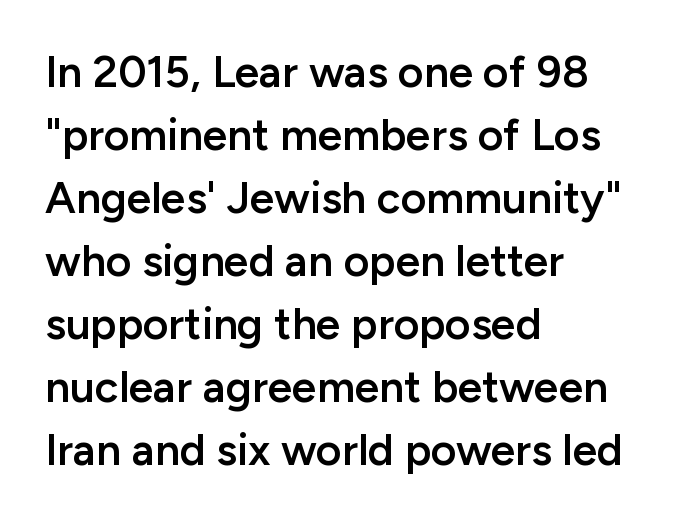
The face used here is rendered with its standard letterfit. In CSS terms this would be text-align: left. Look at the bottom of the vertical strokes: they stop flat, with no serifs. Compared with typical paragraphs, the rows here are spaced about the same.
